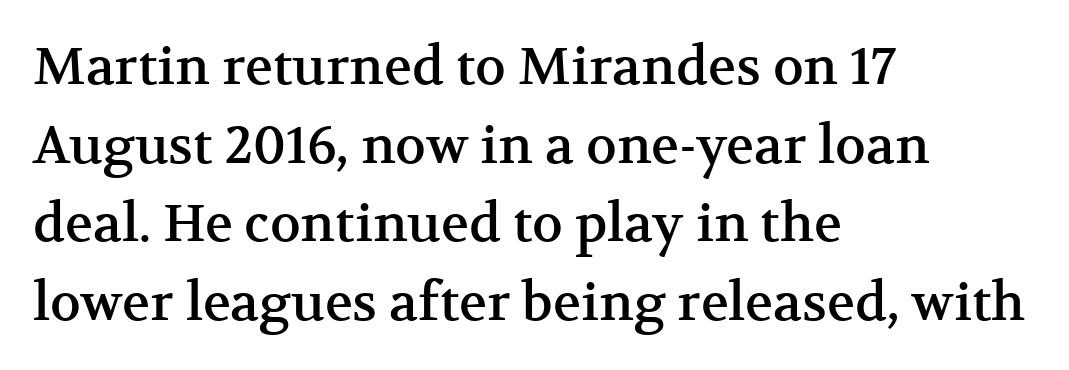
The image shows 52 px serif type, upright; set left-aligned, normal line spacing (1.51x), normal letter spacing, not underlined; medium stroke contrast and a medium x-height.
